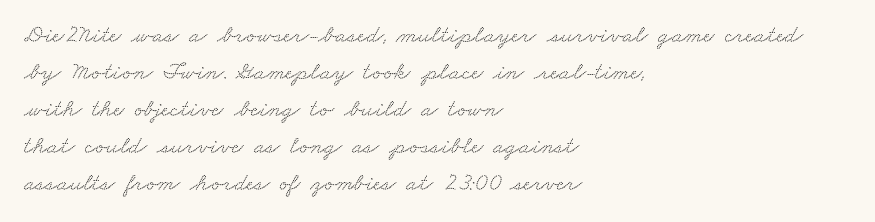
The image shows 25 px text type; set left-aligned, normal line spacing (1.48x), normal letter spacing, not underlined.
